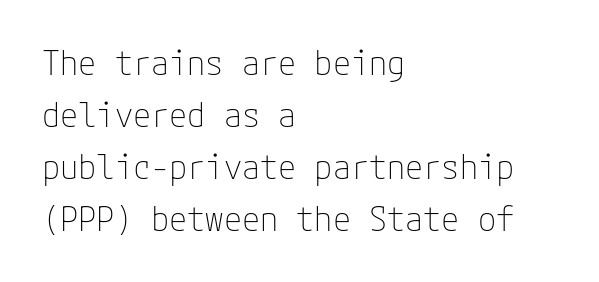
Q: Is the text bold? A: No.
Q: Is the text italic (slanted)? A: No, it is upright.
Q: Is the typeface a serif or a sans-serif typeface? A: Sans-serif.
Q: Is the text underlined? A: No.
Q: How is the paragraph aligned? A: Left-aligned.
Q: Is the spacing between letters normal or unusually wide? A: Normal.
Q: Is the spacing between lines tight, normal or loose? A: Normal.
Q: Width (condensed, normal, or wide)? A: Normal.
Q: Stroke contrast? A: Low.
Q: x-height? A: Medium.
